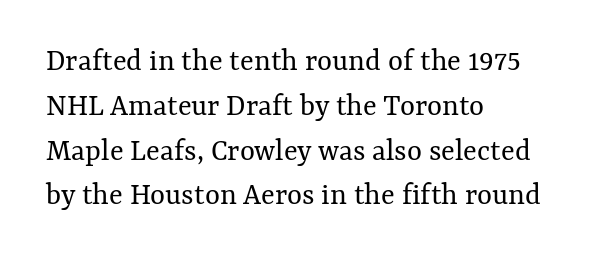
A bare baseline throughout the passage. One-word summary of the alignment: left. Proportional: the letters do not fall into vertical columns. The letters stand straight up with perfectly vertical stems. The typeface has the unassuming heft of standard copy or less.
